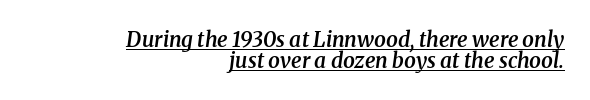
The image shows 21 px text type, italic (leaning right); set right-aligned, tight line spacing (0.99x), normal letter spacing, underlined.
